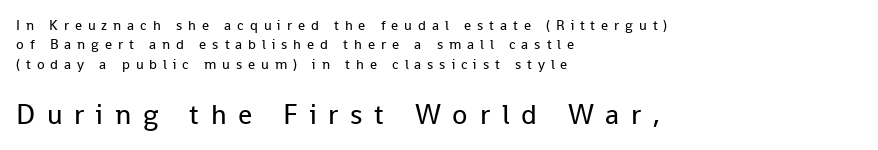
{"serif": "no", "italic": "no", "bold": "no", "weight": "regular", "width": "normal", "stroke_contrast": "low", "x_height": "medium", "monospaced": "no", "underline": "no", "align": "left", "line_spacing": "normal", "line_spacing_ratio": 1.38, "letter_spacing": "wide", "letter_spacing_em": 0.42, "larger_block": "second", "size_ratio": 2.0, "glyph_px": 28}
